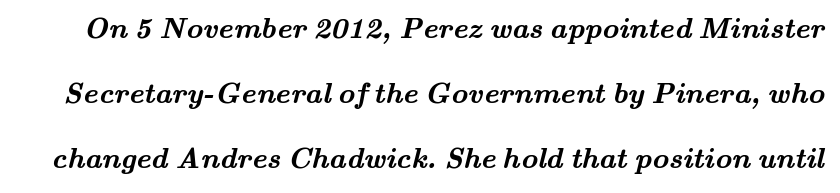
The specimen omits any rule beneath the text block's lines. Characters follow at the spacing the type designer built in. The passage shown is emphatically bold. You could not count columns in this text — the font is proportionally spaced. The space between consecutive lines is lavish.
